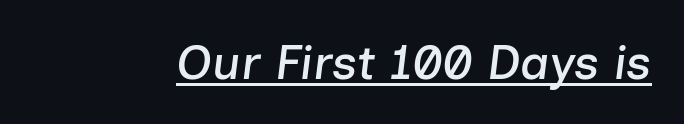
Think of a printed novel: that variable character pitch is what you see here. The type is set solid horizontally, with unmodified tracking. Has an underline been added? It has. The face used here has a pronounced slope to its letters.
